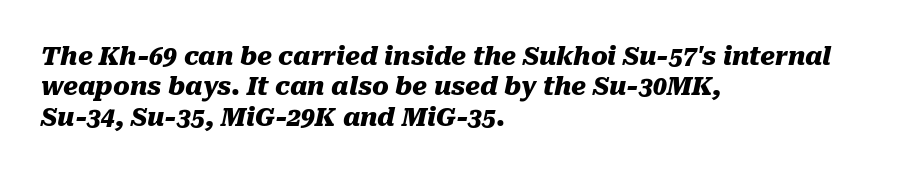
The image shows 25 px bold type, italic (leaning right); set left-aligned, line spacing 1.22x, normal letter spacing, not underlined.
